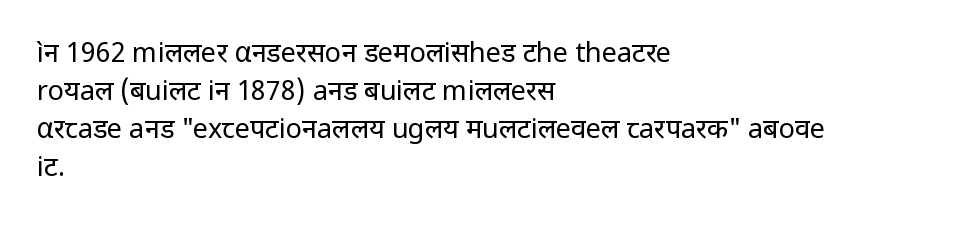
Q: Is the text bold? A: No.
Q: Is the text italic (slanted)? A: No, it is upright.
Q: Is the text underlined? A: No.
Q: How is the paragraph aligned? A: Left-aligned.
Q: Is the spacing between letters normal or unusually wide? A: Normal.
Q: Is the spacing between lines tight, normal or loose? A: Normal.
